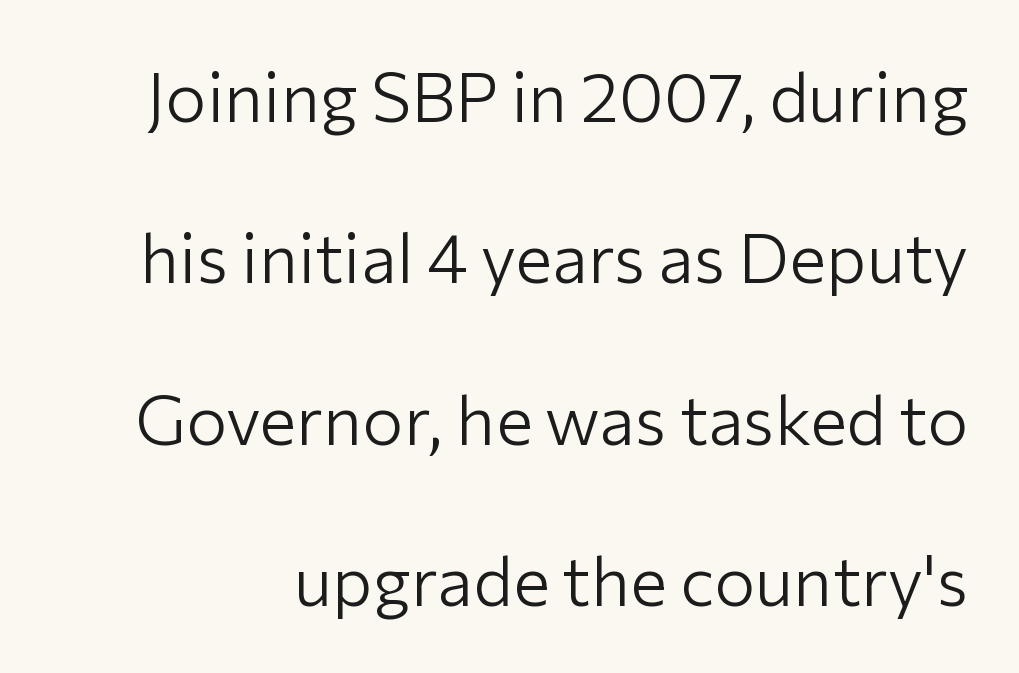
Proportional: the letters do not fall into vertical columns. The designer dialed line spacing up above the default. Is the stroke heavy? The answer is a plain regular-or-lighter. Posture: vertical. This rendering features lettering with no underline.
